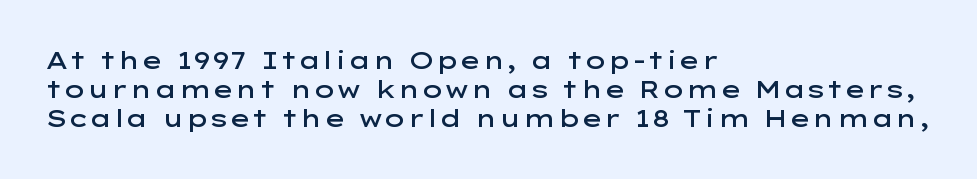
Q: Is the text bold? A: Semi-bold.
Q: Is the text italic (slanted)? A: No, it is upright.
Q: Is the text underlined? A: No.
Q: How is the paragraph aligned? A: Left-aligned.
Q: Is the spacing between letters normal or unusually wide? A: Normal.
